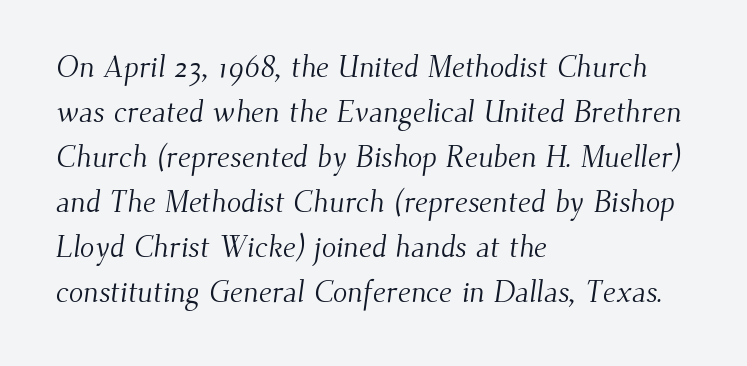
Q: Is the text bold? A: No.
Q: Is the typeface a serif or a sans-serif typeface? A: Serif.
Q: Is the text underlined? A: No.
Q: How is the paragraph aligned? A: Left-aligned.
Q: Is the spacing between letters normal or unusually wide? A: Normal.
Q: Is the spacing between lines tight, normal or loose? A: Normal.
Q: Width (condensed, normal, or wide)? A: Normal.
Q: Stroke contrast? A: Medium.
Q: x-height? A: Small.
Q: Monospaced? A: No.
